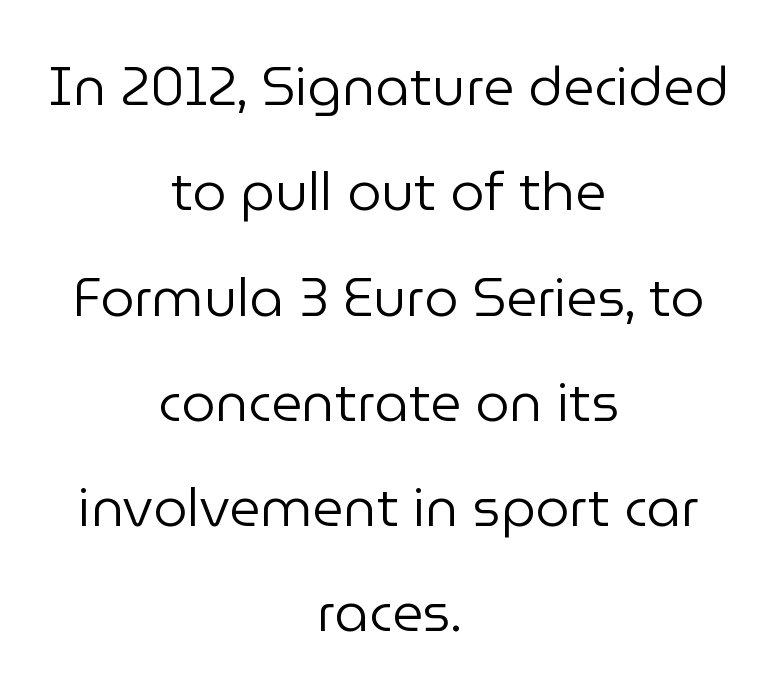
The image shows 54 px regular-weight sans-serif type, upright; set centered, loose line spacing (1.95x), normal letter spacing, not underlined; low stroke contrast and a medium x-height.
